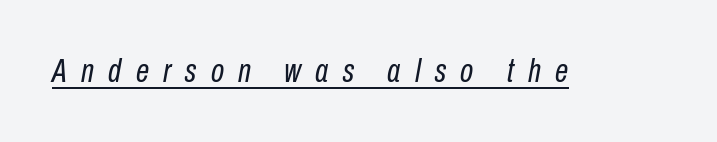
Display-style spreading of the glyphs; the letterfit is very open. The rendering uses natural spacing where letterforms have individual widths. The specimen reads as italic at a glance. Stem width sits at or under what a default text font uses. Quick note: underline on.
